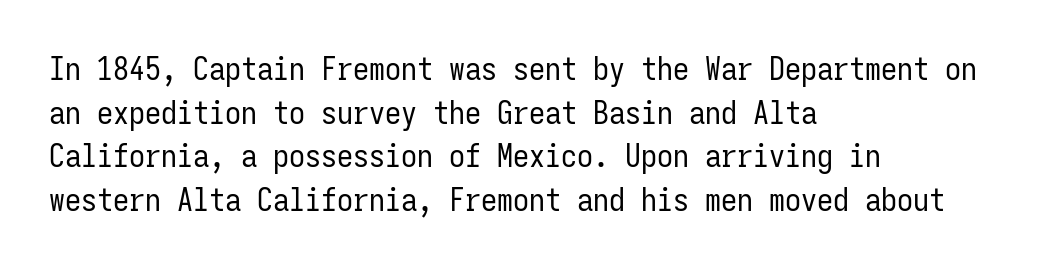
Q: Is the text bold? A: No.
Q: Is the text italic (slanted)? A: No, it is upright.
Q: Is the typeface a serif or a sans-serif typeface? A: Sans-serif.
Q: Is the text underlined? A: No.
Q: How is the paragraph aligned? A: Left-aligned.
Q: Is the spacing between letters normal or unusually wide? A: Normal.
Q: Is the spacing between lines tight, normal or loose? A: Normal.
Q: Width (condensed, normal, or wide)? A: Condensed.
Q: Stroke contrast? A: Low.
Q: x-height? A: Medium.
Q: Monospaced? A: Yes.
